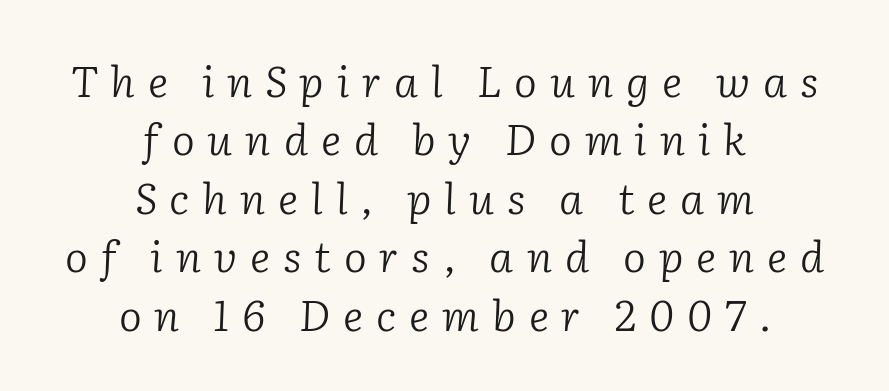
Q: Is the text bold? A: No.
Q: Is the text italic (slanted)? A: Yes, it leans right by about 2 degrees.
Q: Is the typeface a serif or a sans-serif typeface? A: Serif.
Q: Is the text underlined? A: No.
Q: How is the paragraph aligned? A: Centered.
Q: Is the spacing between letters normal or unusually wide? A: Unusually wide.
Q: Is the spacing between lines tight, normal or loose? A: Normal.
Q: Width (condensed, normal, or wide)? A: Normal.
Q: Stroke contrast? A: Low.
Q: x-height? A: Medium.
Q: Monospaced? A: No.
